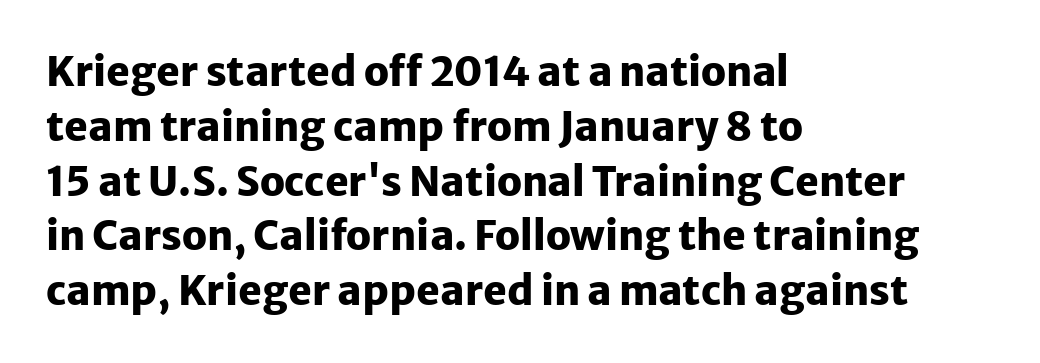
The image shows 40 px heavy sans-serif type, upright; set left-aligned, normal line spacing (1.37x), normal letter spacing, not underlined; low stroke contrast and a medium x-height.
